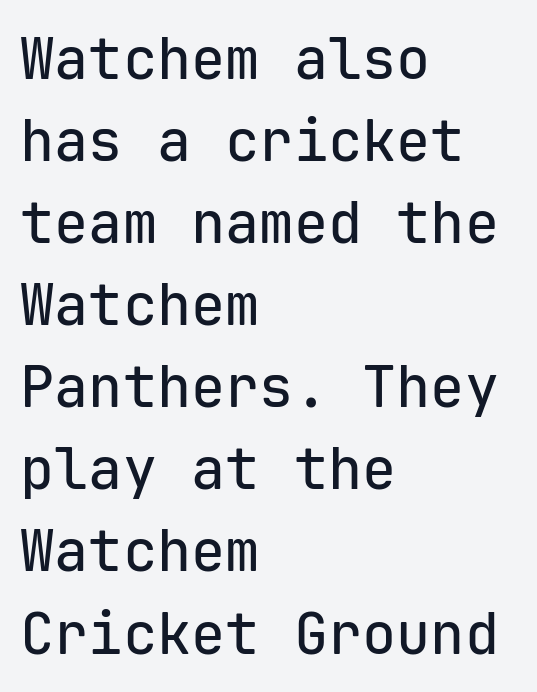
Q: Is the text italic (slanted)? A: No, it is upright.
Q: Is the typeface a serif or a sans-serif typeface? A: Sans-serif.
Q: Is the text underlined? A: No.
Q: How is the paragraph aligned? A: Left-aligned.
Q: Is the spacing between letters normal or unusually wide? A: Normal.
Q: Is the spacing between lines tight, normal or loose? A: Normal.
Q: Width (condensed, normal, or wide)? A: Normal.
Q: Stroke contrast? A: Low.
Q: x-height? A: Medium.
Q: Monospaced? A: Yes.
